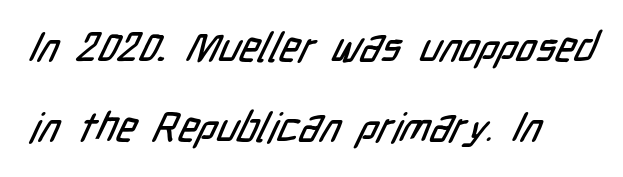
The letters advance in unequal steps, a hallmark of proportional type. The space beneath each line is pristine and unruled. Compared with typical body copy, the letter spacing here is the same. You can tell from the bare stems that sans-serif type was used. A great deal of white space separates one row of letters from the next. The rendering anchors every line to the left-hand side.
